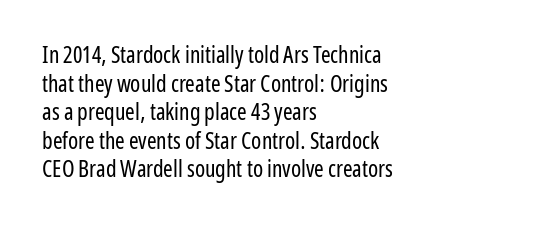
Beneath every word, the page is bare. On a weight scale, this lands at 450 or below. Look at the tracking — it's just the regular setting, nothing added. The typesetter chose a ragged-right arrangement here. Upright lettering throughout.
